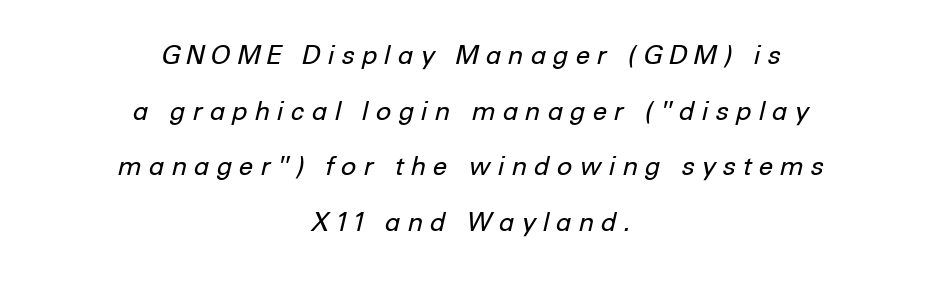
The image shows 26 px text type, italic (leaning right); set centered, loose line spacing (2.14x), unusually wide letter spacing (+0.25 em), not underlined.
